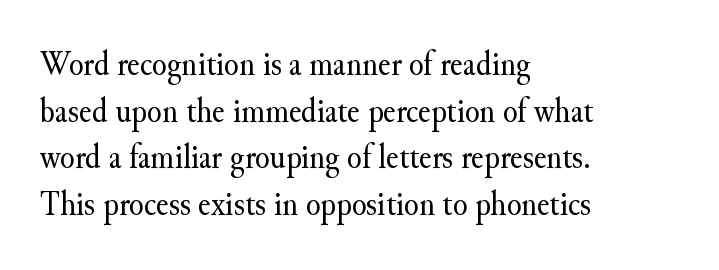
{"serif": "yes", "italic": "no", "bold": "no", "weight": "regular", "width": "normal", "stroke_contrast": "medium", "x_height": "small", "monospaced": "no", "underline": "no", "align": "left", "line_spacing": "normal", "line_spacing_ratio": 1.37, "letter_spacing": "normal", "letter_spacing_em": 0.0, "glyph_px": 34}
